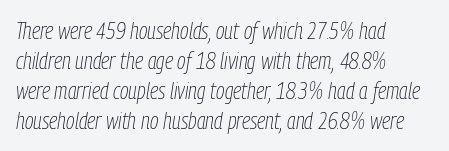
{"italic": "yes", "lean": "right", "slant_degrees": 9, "bold": "no", "underline": "no", "align": "left", "line_spacing": "normal", "line_spacing_ratio": 1.3, "letter_spacing": "normal", "letter_spacing_em": 0.0, "glyph_px": 23}
